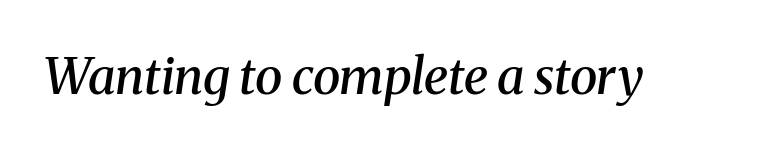
The letters carry serifs — small finishing strokes at the ends of their stems. Nothing unusual about the tracking: characters are spaced as the font intends. A typesetter would call this proportional, since set widths differ per character. The words here are not underlined. The font's italic variant was chosen for this text. As a designer I'd log this as weight 600, semibold.
